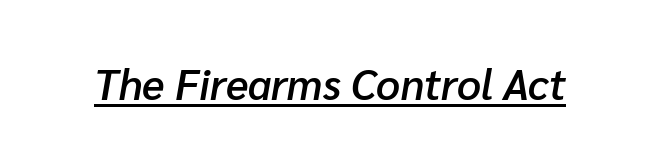
Q: Is the text bold? A: Semi-bold.
Q: Is the text italic (slanted)? A: Yes, it leans right by about 10 degrees.
Q: Is the text underlined? A: Yes.
Q: Is the spacing between letters normal or unusually wide? A: Normal.
Q: Width (condensed, normal, or wide)? A: Normal.
Q: Stroke contrast? A: Low.
Q: x-height? A: Medium.
Q: Monospaced? A: No.
